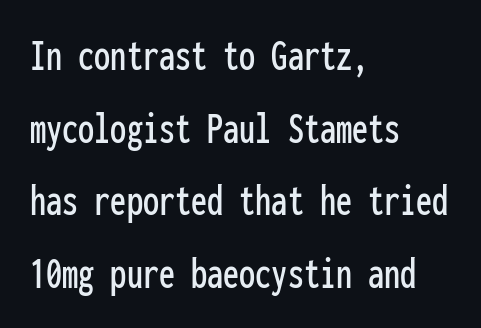
{"serif": "no", "italic": "no", "width": "condensed", "stroke_contrast": "low", "x_height": "medium", "monospaced": "yes", "underline": "no", "align": "left", "line_spacing": "normal", "line_spacing_ratio": 1.58, "letter_spacing": "normal", "letter_spacing_em": 0.0, "glyph_px": 46}
